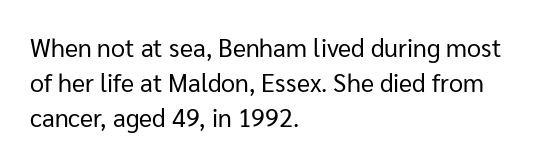
Nobody drew a line under any word here. The passage is arranged the way most books set body copy — flush left. Is the stroke heavy? The answer is a plain regular-or-lighter. Nobody touched the tracking dial on this one. A roman cut, with each character standing at attention. The space between consecutive lines is moderate.
